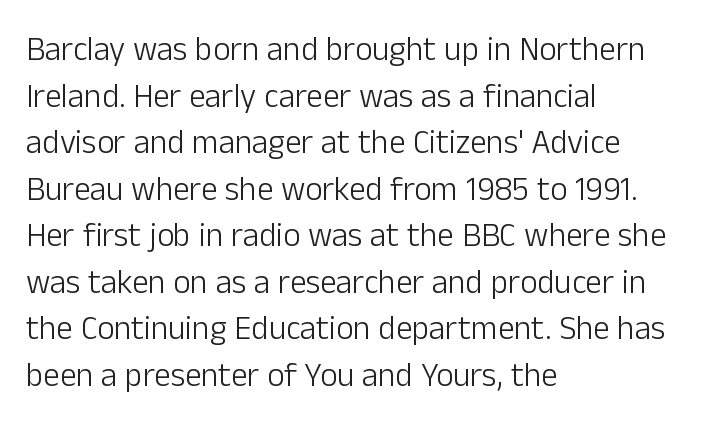
Q: Is the text bold? A: No.
Q: Is the text italic (slanted)? A: No, it is upright.
Q: Is the typeface a serif or a sans-serif typeface? A: Sans-serif.
Q: Is the text underlined? A: No.
Q: How is the paragraph aligned? A: Left-aligned.
Q: Is the spacing between letters normal or unusually wide? A: Normal.
Q: Is the spacing between lines tight, normal or loose? A: Normal.
Q: Width (condensed, normal, or wide)? A: Normal.
Q: Stroke contrast? A: Low.
Q: x-height? A: Medium.
Q: Monospaced? A: No.
